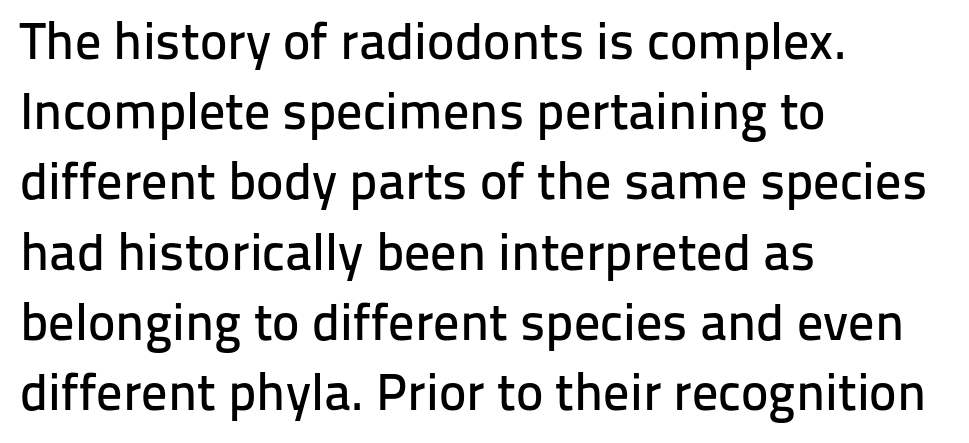
The image shows 52 px sans-serif type, upright; set left-aligned, normal line spacing (1.35x), normal letter spacing, not underlined; low stroke contrast and a medium x-height.
